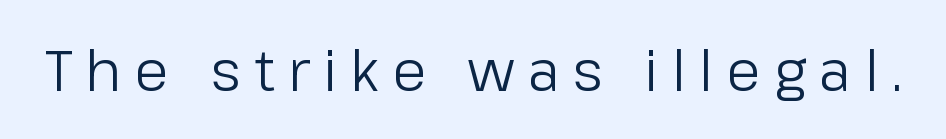
Q: Is the text bold? A: No.
Q: Is the text italic (slanted)? A: No, it is upright.
Q: Is the typeface a serif or a sans-serif typeface? A: Sans-serif.
Q: Is the text underlined? A: No.
Q: Is the spacing between letters normal or unusually wide? A: Unusually wide.
Q: Width (condensed, normal, or wide)? A: Normal.
Q: Stroke contrast? A: Low.
Q: x-height? A: Medium.
Q: Monospaced? A: No.
